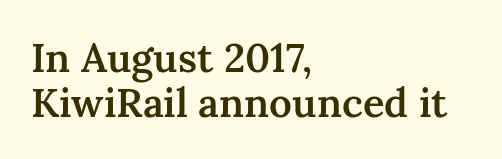
Q: Is the text bold? A: Semi-bold.
Q: Is the text italic (slanted)? A: No, it is upright.
Q: Is the typeface a serif or a sans-serif typeface? A: Serif.
Q: Is the text underlined? A: No.
Q: How is the paragraph aligned? A: Left-aligned.
Q: Is the spacing between letters normal or unusually wide? A: Normal.
Q: Is the spacing between lines tight, normal or loose? A: Tight.
Q: Width (condensed, normal, or wide)? A: Normal.
Q: Stroke contrast? A: Medium.
Q: x-height? A: Medium.
Q: Monospaced? A: No.
